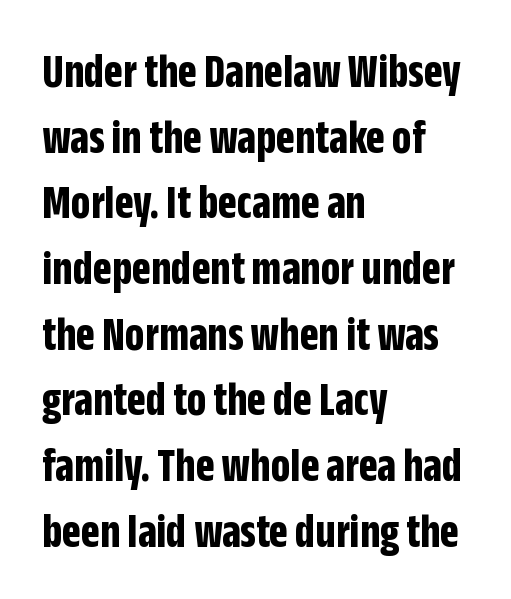
The image shows 49 px bold, condensed sans-serif type, upright; set left-aligned, normal line spacing (1.34x), normal letter spacing, not underlined; low stroke contrast and a large x-height.
